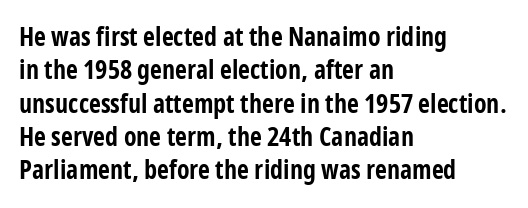
{"italic": "no", "bold": "yes", "underline": "no", "align": "left", "line_spacing": "normal", "line_spacing_ratio": 1.28, "letter_spacing": "normal", "letter_spacing_em": 0.0, "glyph_px": 26}
